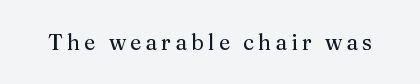
The specimen reads as upright at a glance. The face looks like a standard text weight, possibly lighter. Nobody drew a line under any word here.
